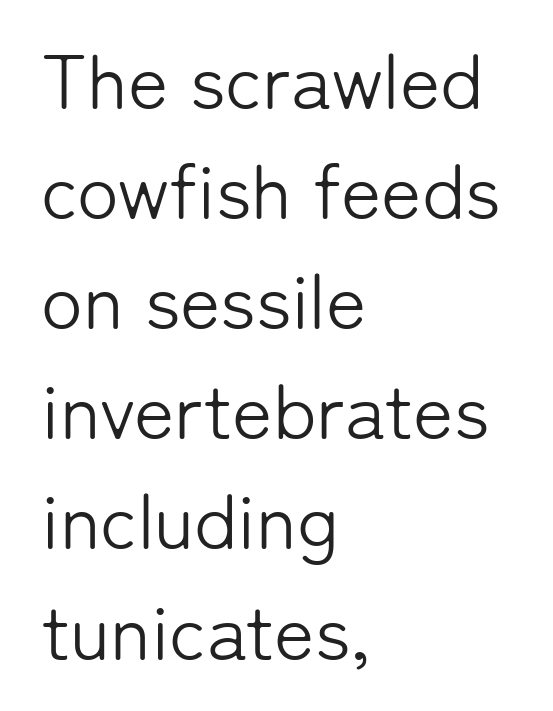
Q: Is the text bold? A: No.
Q: Is the text italic (slanted)? A: No, it is upright.
Q: Is the typeface a serif or a sans-serif typeface? A: Sans-serif.
Q: Is the text underlined? A: No.
Q: How is the paragraph aligned? A: Left-aligned.
Q: Is the spacing between letters normal or unusually wide? A: Normal.
Q: Is the spacing between lines tight, normal or loose? A: Normal.
Q: Width (condensed, normal, or wide)? A: Normal.
Q: Stroke contrast? A: Low.
Q: x-height? A: Medium.
Q: Monospaced? A: No.
